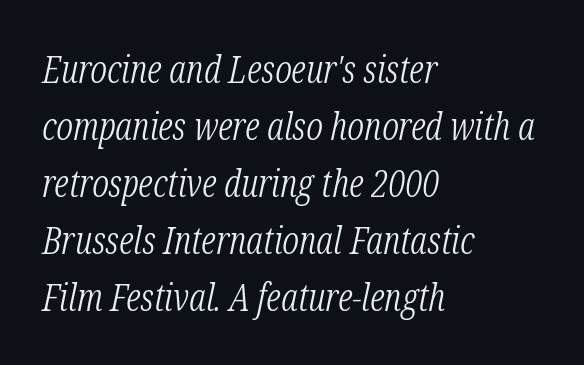
A typesetter would mark this as italic. Compared with a typical body face, this is equally light or lighter still. Regular leading. Looks like regular typesetting: each glyph gets only the width it needs.
